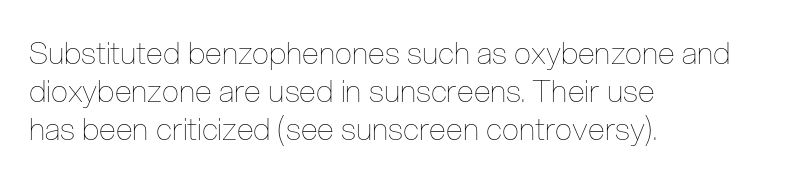
All the whitespace from short lines collects on the right. Proportional: the letters do not fall into vertical columns. Compared with a typical body face, this is equally light or lighter still. The passage shown has conventional tracking throughout.
